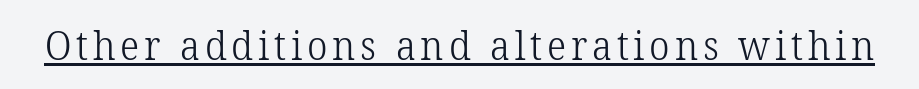
The image shows 40 px light serif type, upright; set underlined; low stroke contrast and a medium x-height.
